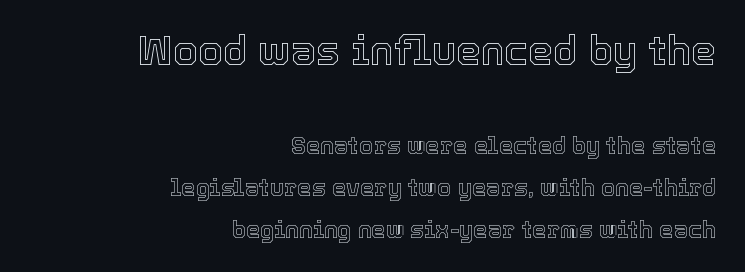
The lettering holds an erect, upright posture throughout. Note the varied advance widths — an 'i' is clearly narrower than an 'm'. The first block has been scaled up relative to the second. The strip under each line holds only bare page. How are the letters spaced? Ordinarily, with no added tracking.
